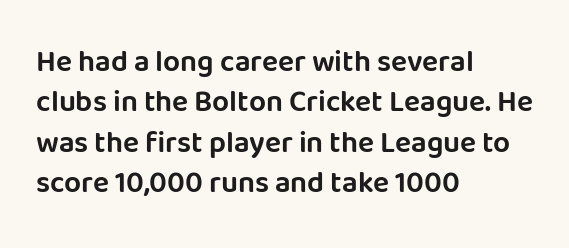
The image shows 30 px sans-serif type, upright; set left-aligned, normal line spacing (1.35x), normal letter spacing, not underlined; low stroke contrast and a large x-height.
